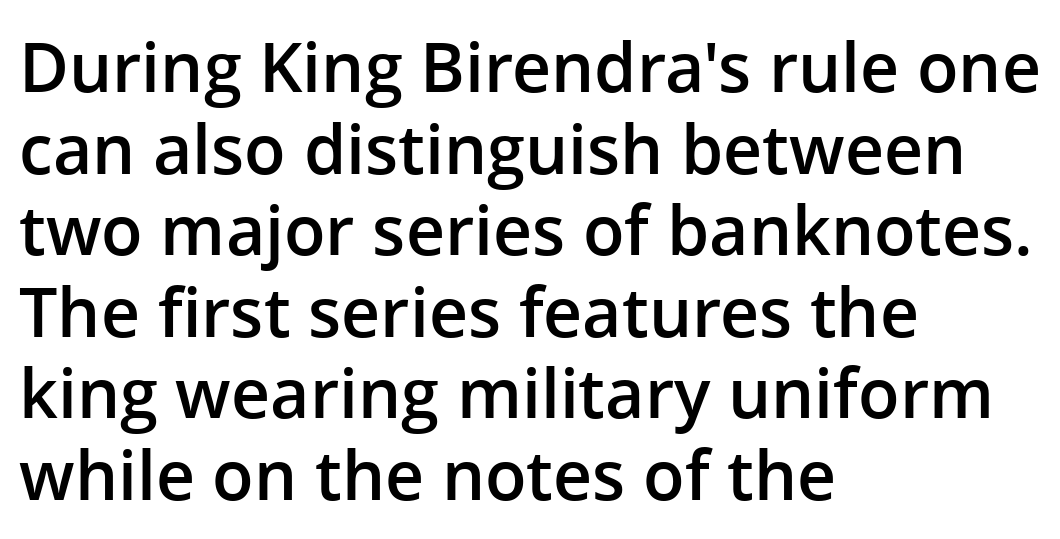
The image shows 68 px semibold sans-serif type, upright; set left-aligned, line spacing 1.2x, normal letter spacing, not underlined; low stroke contrast and a medium x-height.
